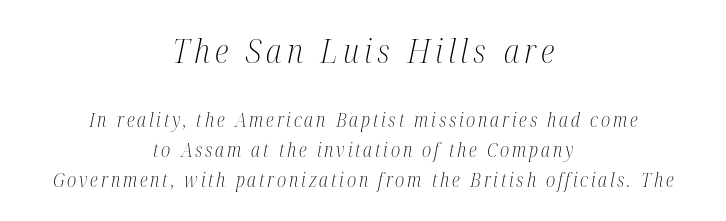
{"serif": "yes", "italic": "yes", "lean": "right", "slant_degrees": 12, "bold": "no", "weight": "light", "width": "condensed", "stroke_contrast": "medium", "x_height": "medium", "monospaced": "no", "underline": "no", "align": "center", "line_spacing": "normal", "line_spacing_ratio": 1.59, "larger_block": "first", "size_ratio": 1.74, "glyph_px": 33}
